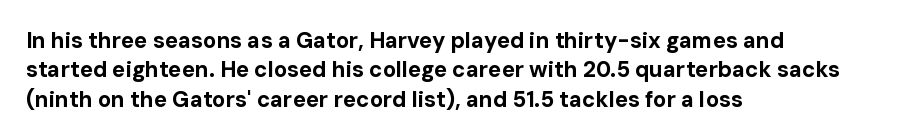
Q: Is the text bold? A: Yes.
Q: Is the text italic (slanted)? A: No, it is upright.
Q: Is the text underlined? A: No.
Q: How is the paragraph aligned? A: Left-aligned.
Q: Is the spacing between letters normal or unusually wide? A: Normal.
Q: Is the spacing between lines tight, normal or loose? A: Normal.
